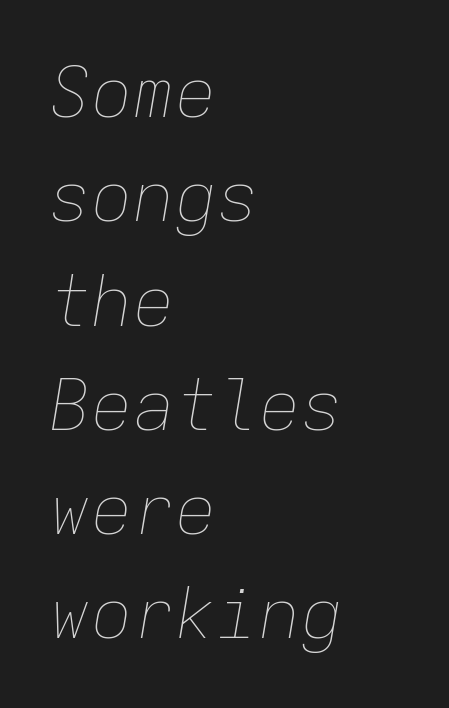
Rows of type keep a routine distance in the vertical direction. These lines are set flush left with a ragged right edge. Fixed-width glyphs throughout — classic coding-font behaviour. Ink coverage per letter is moderate at most. Glance below the letters and you will spot only blank space. Designer's note — italics engaged.
